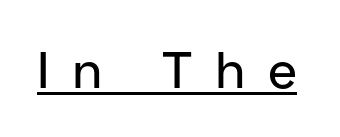
The image shows 51 px sans-serif type, upright; set unusually wide letter spacing (+0.44 em), underlined; low stroke contrast and a medium x-height.
